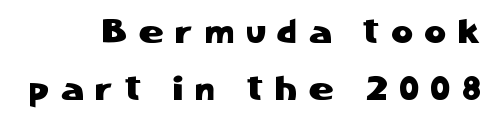
Posture: vertical. Students, note that the glyphs here are deliberately spaced far apart. The string is rendered with underlining switched off. A typesetter would call this proportional, since set widths differ per character. You can tell from the bare stems that sans-serif type was used.
